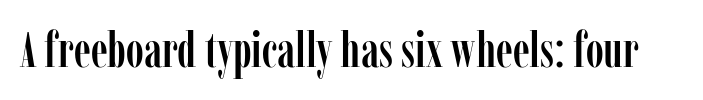
The image shows 49 px condensed serif type, upright; set normal letter spacing, not underlined; low stroke contrast and a medium x-height.
